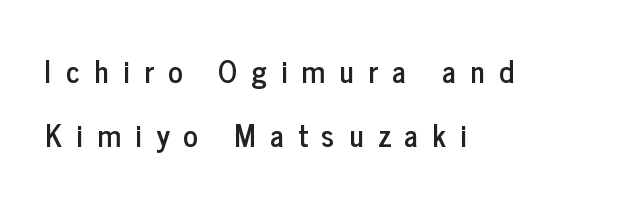
Q: Is the text italic (slanted)? A: No, it is upright.
Q: Is the typeface a serif or a sans-serif typeface? A: Sans-serif.
Q: Is the text underlined? A: No.
Q: How is the paragraph aligned? A: Left-aligned.
Q: Is the spacing between letters normal or unusually wide? A: Unusually wide.
Q: Is the spacing between lines tight, normal or loose? A: Loose.
Q: Width (condensed, normal, or wide)? A: Condensed.
Q: Stroke contrast? A: Low.
Q: x-height? A: Medium.
Q: Monospaced? A: No.
